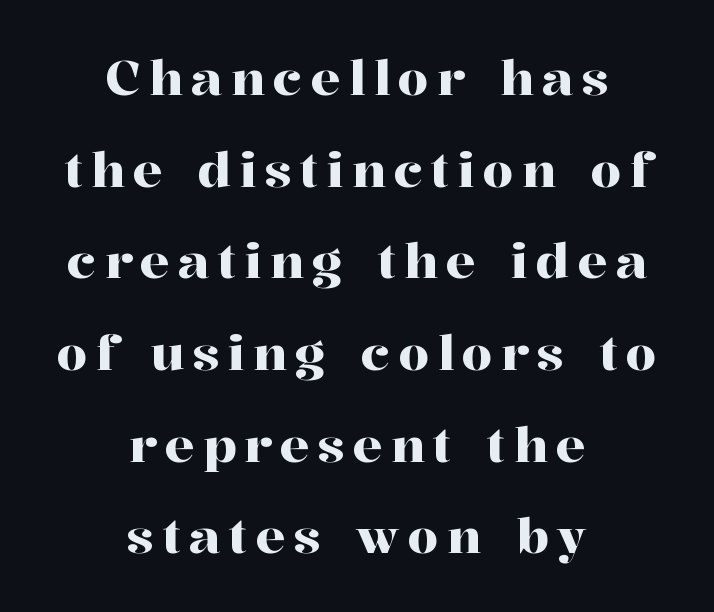
The rendering positions every line midway between the sides. Bare-footed words on every line. Varying glyph widths throughout — classic text-font behaviour. Italic? Not at all — the glyphs are vertical. Type style note: has serifs.
